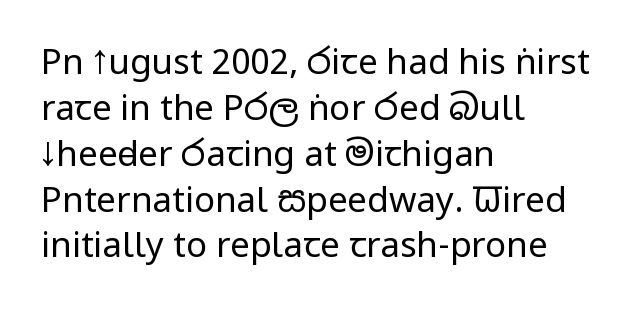
{"serif": "no", "italic": "no", "bold": "no", "weight": "regular", "width": "condensed", "stroke_contrast": "low", "x_height": "large", "monospaced": "no", "underline": "no", "align": "left", "line_spacing": "normal", "line_spacing_ratio": 1.31, "letter_spacing": "normal", "letter_spacing_em": 0.0, "glyph_px": 35}
